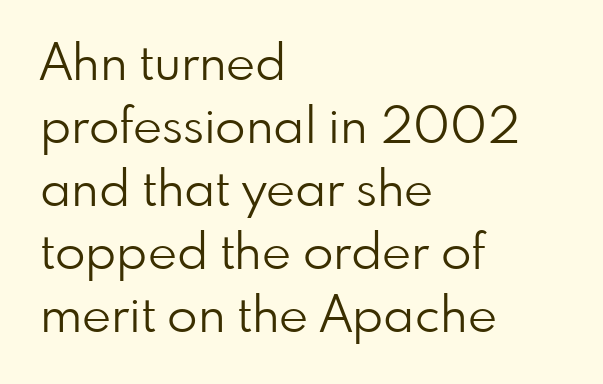
The glyphs in this specimen are sans serif. Descenders hang freely into open space. Characters follow at the spacing the type designer built in. It's the straight-up-and-down kind of type.
